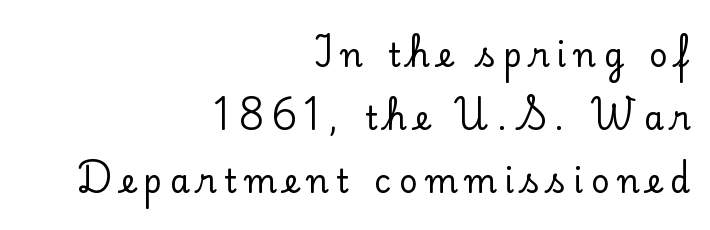
The image shows 32 px serif type, upright; set right-aligned, loose line spacing (1.97x), unusually wide letter spacing (+0.25 em), not underlined; low stroke contrast and a small x-height.
